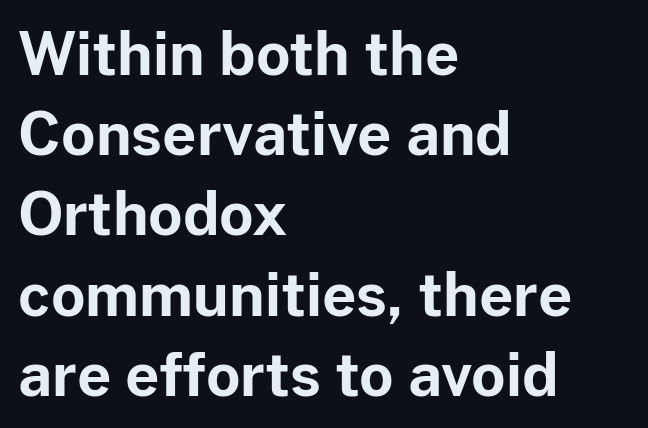
{"serif": "no", "italic": "no", "bold": "yes", "weight": "bold", "width": "normal", "stroke_contrast": "low", "x_height": "medium", "monospaced": "no", "underline": "no", "align": "left", "line_spacing": "normal", "line_spacing_ratio": 1.36, "letter_spacing": "normal", "letter_spacing_em": 0.0, "glyph_px": 59}
